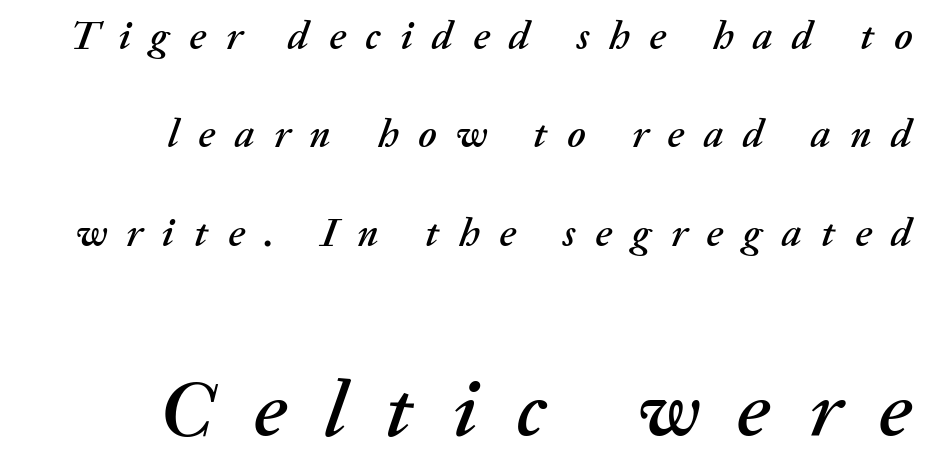
Visually the block forms a straight wall on the right and a jagged coastline on the left. You could not count columns in this text — the font is proportionally spaced. Every character sits at an angle, as italics do. Vertical spacing — loose. In this sample the second text group is rendered at the bigger scale.
